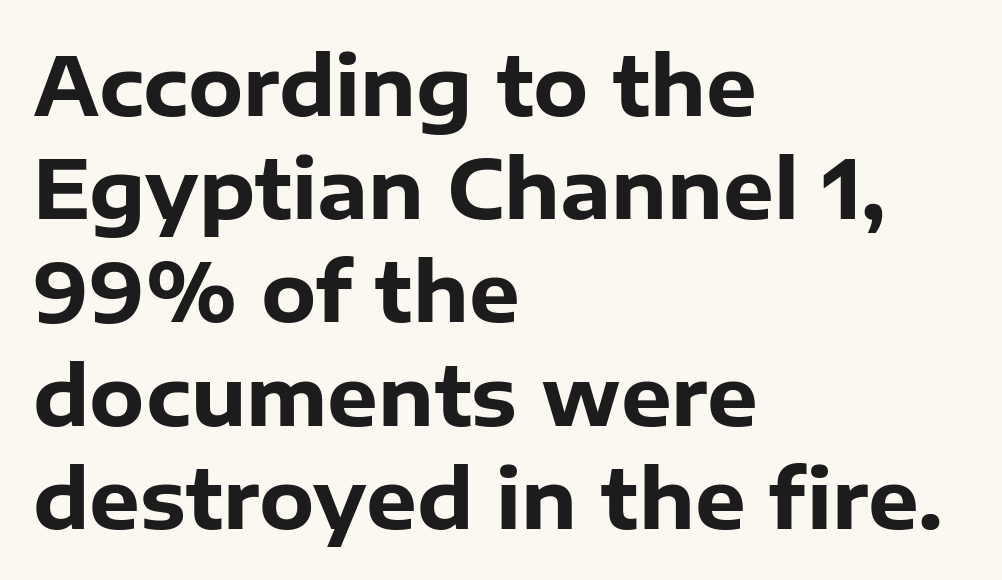
{"serif": "no", "italic": "no", "bold": "yes", "weight": "heavy", "width": "normal", "stroke_contrast": "low", "x_height": "medium", "monospaced": "no", "underline": "no", "align": "left", "line_spacing": "normal", "line_spacing_ratio": 1.29, "letter_spacing": "normal", "letter_spacing_em": 0.0, "glyph_px": 80}
